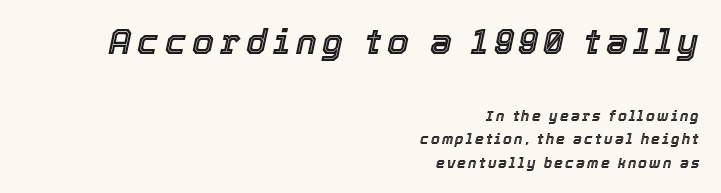
Q: Is the text italic (slanted)? A: Yes, it leans right by about 12 degrees.
Q: Is the text underlined? A: No.
Q: How is the paragraph aligned? A: Right-aligned.
Q: Is the spacing between lines tight, normal or loose? A: Normal.
Q: Which block of text is set in a larger size, the first (top) or the second (bottom)? A: The first (top) one.
Q: Width (condensed, normal, or wide)? A: Normal.
Q: x-height? A: Medium.
Q: Monospaced? A: No.
